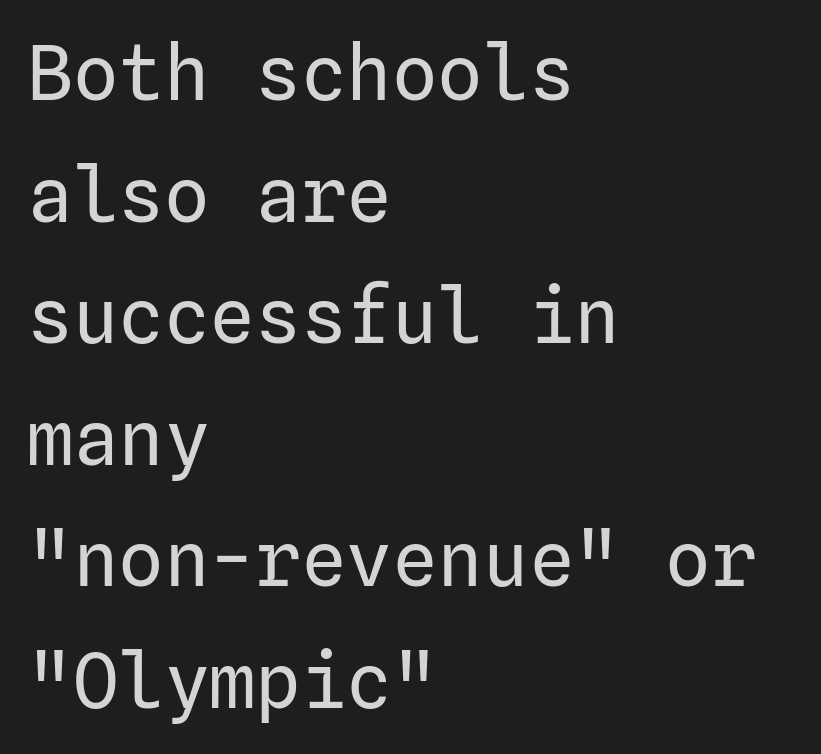
The image shows 76 px regular-weight sans-serif type, upright; set left-aligned, normal line spacing (1.6x), normal letter spacing, not underlined; low stroke contrast and a medium x-height.
